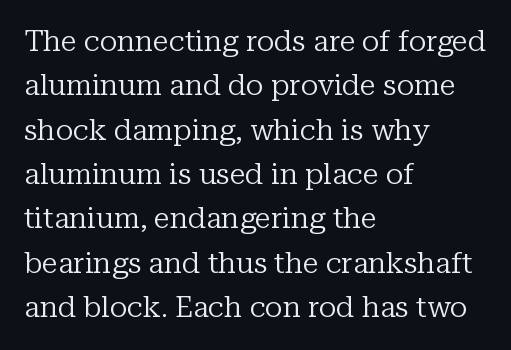
Q: Is the text bold? A: No.
Q: Is the text italic (slanted)? A: No, it is upright.
Q: Is the typeface a serif or a sans-serif typeface? A: Serif.
Q: Is the text underlined? A: No.
Q: How is the paragraph aligned? A: Left-aligned.
Q: Is the spacing between letters normal or unusually wide? A: Normal.
Q: Is the spacing between lines tight, normal or loose? A: Normal.
Q: Width (condensed, normal, or wide)? A: Normal.
Q: Stroke contrast? A: Low.
Q: x-height? A: Medium.
Q: Monospaced? A: No.
